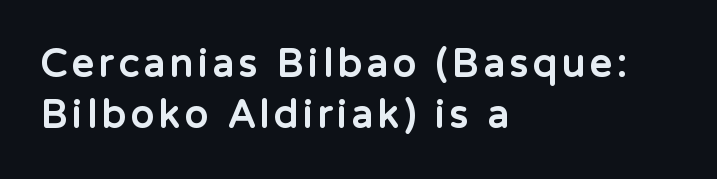
The image shows 38 px bold sans-serif type, upright; set left-aligned, normal line spacing (1.33x), not underlined; low stroke contrast and a medium x-height.
